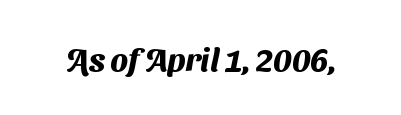
{"serif": "no", "bold": "yes", "weight": "heavy", "width": "normal", "stroke_contrast": "medium", "x_height": "medium", "monospaced": "no", "underline": "no", "letter_spacing": "normal", "letter_spacing_em": 0.0, "glyph_px": 32}
